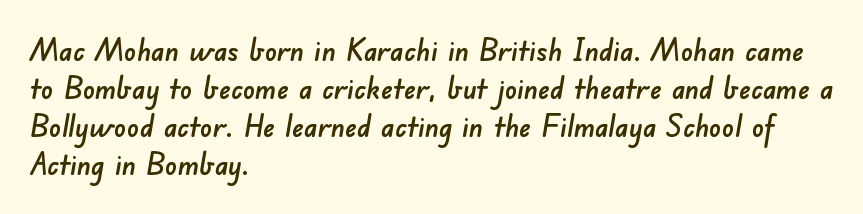
The face used here is proportionally spaced, like ordinary book or web type. The setting favours the left margin, as ordinary paragraphs usually do. This sample uses plain, unmodified letter spacing. The typeface chosen for these lines omits serifs. The foot of each line stays bare and open.
